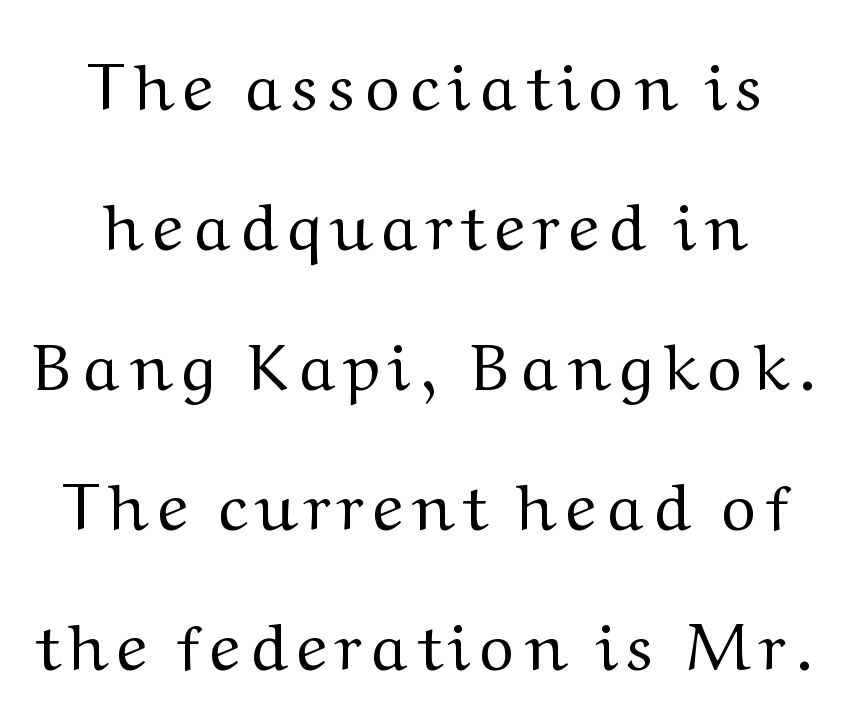
The image shows 66 px regular-weight serif type, upright; set loose line spacing (2.12x), not underlined; medium stroke contrast and a medium x-height.
